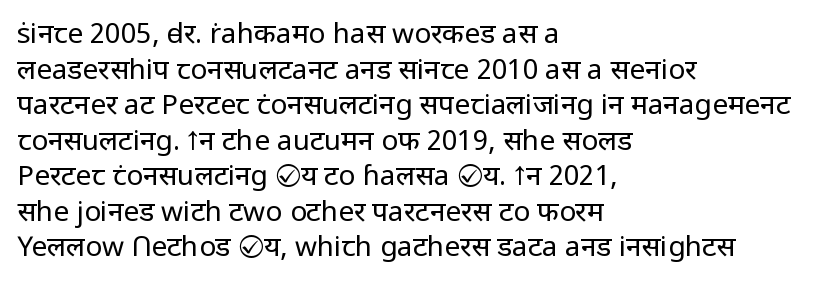
{"serif": "no", "italic": "no", "bold": "no", "weight": "regular", "width": "normal", "stroke_contrast": "low", "x_height": "medium", "monospaced": "no", "underline": "no", "align": "left", "line_spacing": "normal", "line_spacing_ratio": 1.27, "letter_spacing": "normal", "letter_spacing_em": 0.0, "glyph_px": 28}
